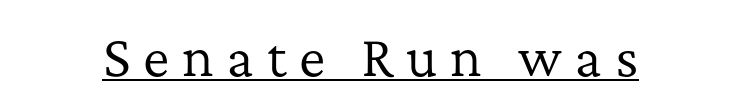
No chunkiness to these letters — they're not bold. Italic? Not at all — the glyphs are vertical. Between one letter and the next there's a generous, obvious gap. Think of a printed novel: that variable character pitch is what you see here.
